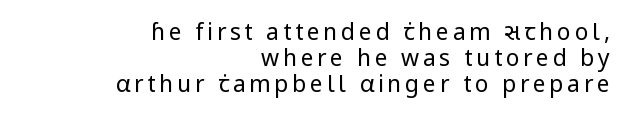
The strip under each line holds only bare page. The letters stand upright; this is a roman face. In CSS terms this would be text-align: right. Is the stroke heavy? The answer is a plain regular-or-lighter. Successive baselines arrive quickly, one right under another.
